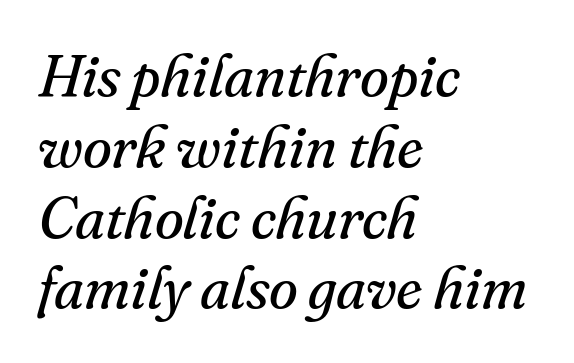
The letterforms sit at book weight or below. Looks like regular typesetting: each glyph gets only the width it needs. The glyphs in this specimen are seriffed. Letters rest on an invisible, unmarked baseline.
